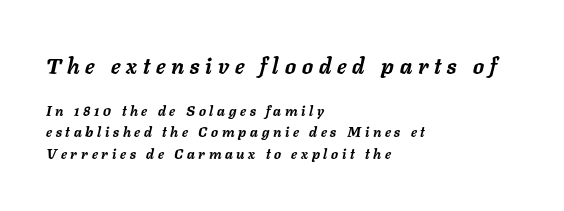
The image shows 22 px bold type, italic (leaning right); set left-aligned, normal line spacing (1.55x), unusually wide letter spacing (+0.27 em), not underlined; the first (top) block is 1.57x larger.
